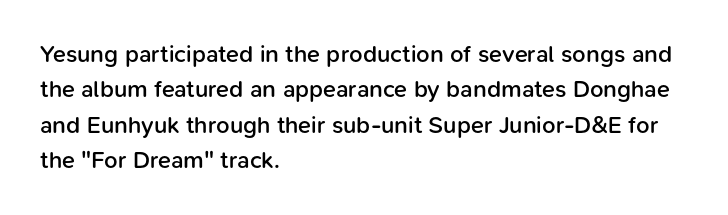
A fair bit of extra ink — the face is semibold, not bold. A roman cut, with each character standing at attention. The ragged edge is on the right, which tells us the setting is flush left. Leading: standard. The area under the type is left untouched.
